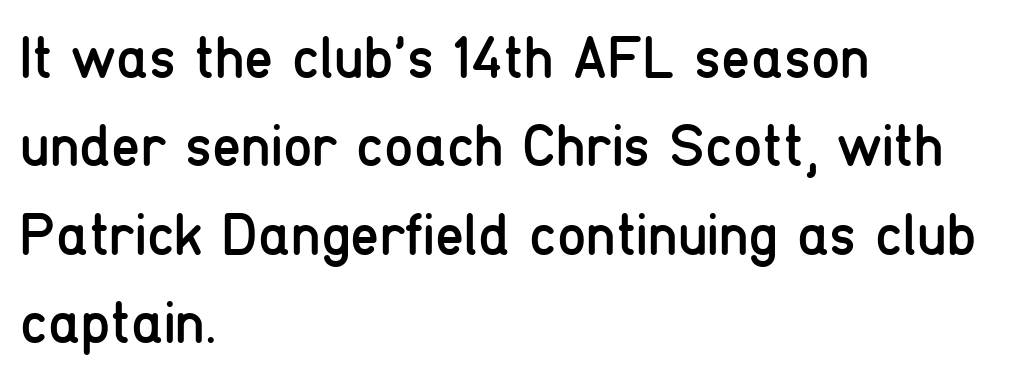
The image shows 59 px regular-weight, condensed sans-serif type, upright; set left-aligned, normal line spacing (1.5x), normal letter spacing, not underlined; low stroke contrast and a medium x-height.
